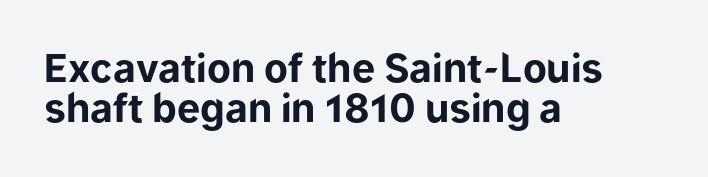
Q: Is the text bold? A: Yes.
Q: Is the text italic (slanted)? A: No, it is upright.
Q: Is the typeface a serif or a sans-serif typeface? A: Sans-serif.
Q: Is the text underlined? A: No.
Q: How is the paragraph aligned? A: Left-aligned.
Q: Is the spacing between letters normal or unusually wide? A: Normal.
Q: Is the spacing between lines tight, normal or loose? A: Tight.
Q: Width (condensed, normal, or wide)? A: Normal.
Q: Stroke contrast? A: Low.
Q: x-height? A: Medium.
Q: Monospaced? A: No.
